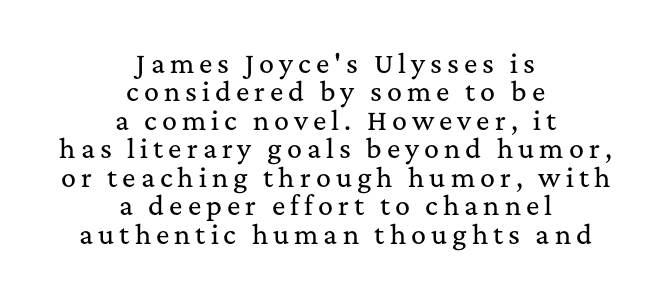
The image shows 25 px text type, upright; set centered, tight line spacing (1.14x), unusually wide letter spacing (+0.2 em), not underlined.
